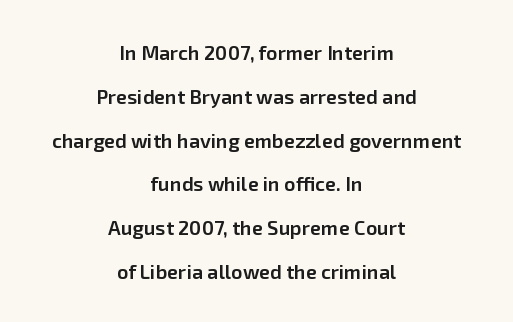
In terms of letterspacing, this is plain default setting. Unmarked baselines from the first word to the last. Leading: increased. The strokes are fattened partway — semibold, not bold.
